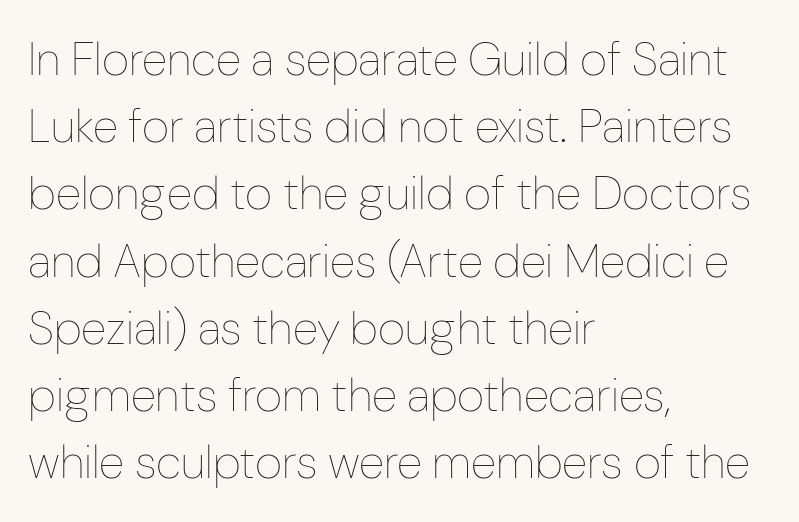
The typography opts for an upright posture over an oblique one. The designer left line spacing at the default. The horizontal fit of the characters is conventional and even. These lines are rendered in a variable-pitch font.
